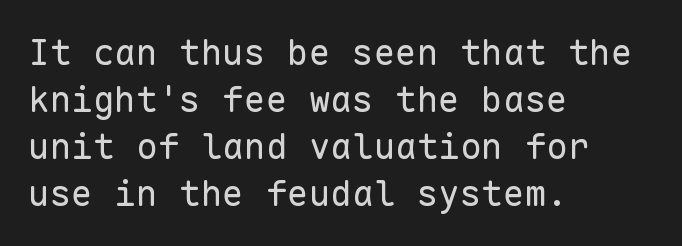
Caption: standard tracking, unaltered. The letters stand upright; this is a roman face. This is not heavy type; no bold has been used. A typesetter would label this face a sans.
